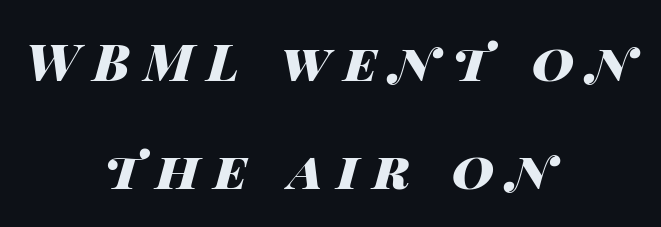
{"italic": "yes", "lean": "right", "slant_degrees": 14, "bold": "yes", "weight": "heavy", "width": "wide", "stroke_contrast": "high", "x_height": "large", "monospaced": "no", "underline": "no", "align": "center", "line_spacing": "loose", "line_spacing_ratio": 2.07, "letter_spacing": "wide", "letter_spacing_em": 0.27, "glyph_px": 52}
